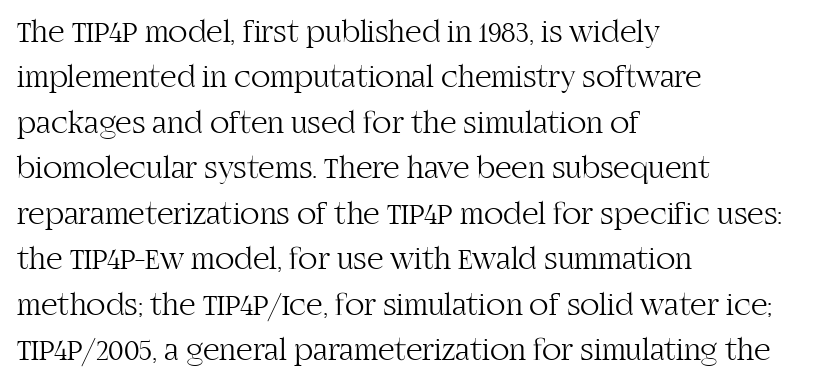
{"serif": "yes", "italic": "no", "bold": "no", "weight": "light", "width": "normal", "stroke_contrast": "high", "x_height": "large", "monospaced": "no", "underline": "no", "align": "left", "line_spacing": "normal", "line_spacing_ratio": 1.42, "letter_spacing": "normal", "letter_spacing_em": 0.0, "glyph_px": 32}
